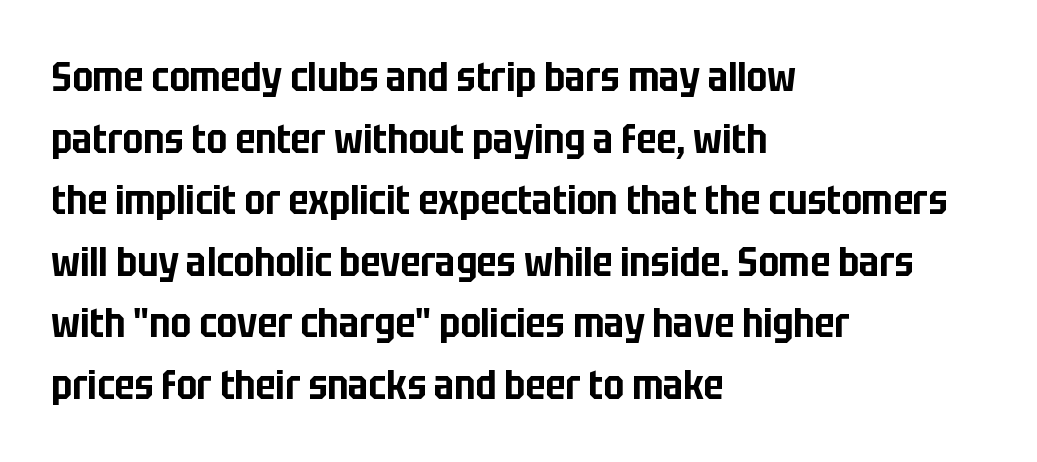
Q: Is the text italic (slanted)? A: No, it is upright.
Q: Is the typeface a serif or a sans-serif typeface? A: Sans-serif.
Q: Is the text underlined? A: No.
Q: How is the paragraph aligned? A: Left-aligned.
Q: Is the spacing between letters normal or unusually wide? A: Normal.
Q: Is the spacing between lines tight, normal or loose? A: Normal.
Q: Width (condensed, normal, or wide)? A: Condensed.
Q: Stroke contrast? A: Low.
Q: x-height? A: Large.
Q: Monospaced? A: No.
